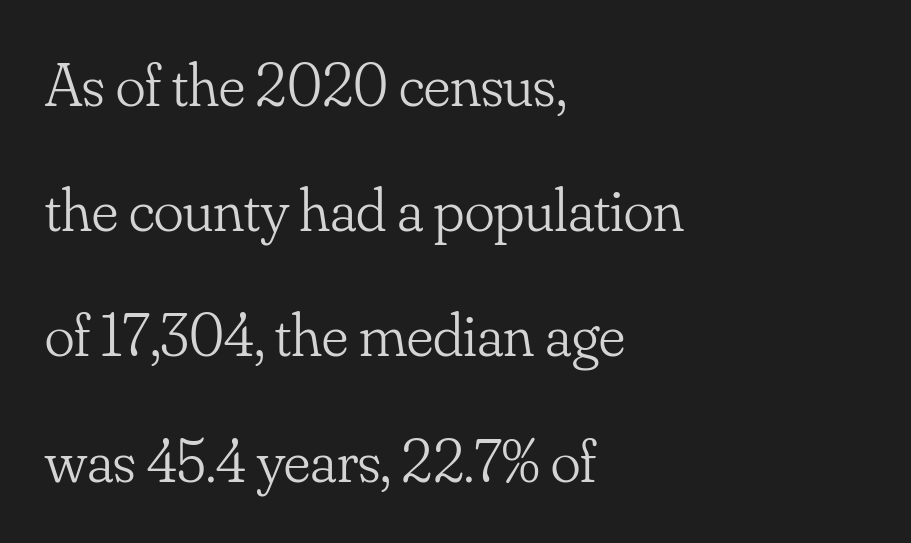
Ascenders rise straight up at ninety degrees. Compared with typical paragraphs, the rows here are farther apart. Is this a heavy cut? Hardly; it is regular or lighter. Layout note: lines flush left. Check under the words: just untouched page.
